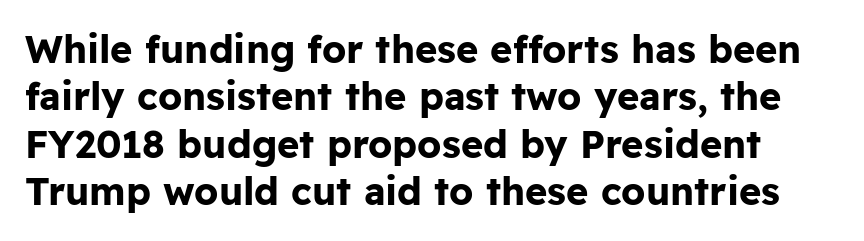
{"serif": "no", "italic": "no", "bold": "yes", "weight": "bold", "width": "normal", "stroke_contrast": "low", "x_height": "medium", "monospaced": "no", "underline": "no", "line_spacing": "normal", "line_spacing_ratio": 1.25, "letter_spacing": "normal", "letter_spacing_em": 0.0, "glyph_px": 38}
